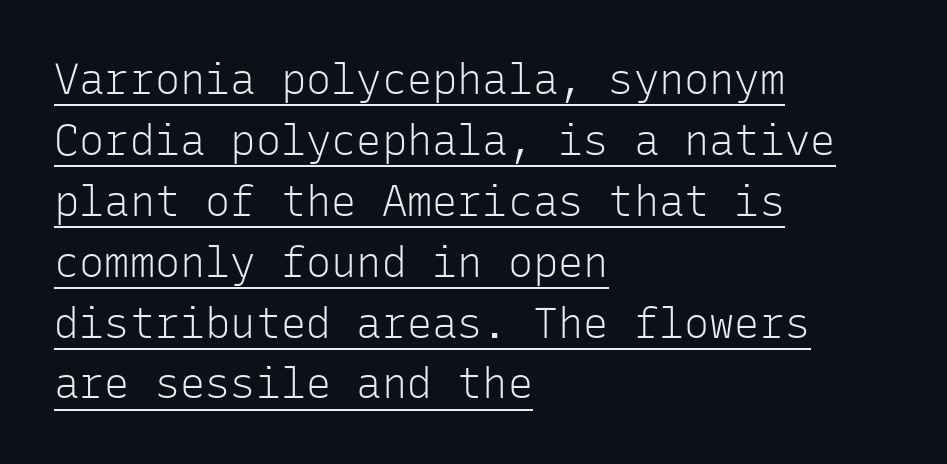
The letterforms sit shoulder to shoulder at normal distance. A typesetter would call this monospace, since all characters share one set width. Reading down the block, your eye returns to a fixed left position each line. The line-height multiplier appears to be the usual default. These glyphs show unthickened strokes, regular width or finer.
